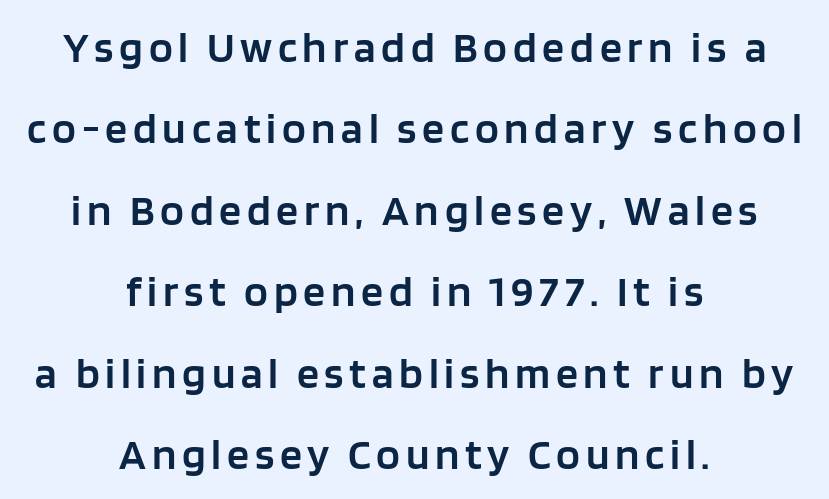
Q: Is the text bold? A: Semi-bold.
Q: Is the text italic (slanted)? A: No, it is upright.
Q: Is the typeface a serif or a sans-serif typeface? A: Sans-serif.
Q: Is the text underlined? A: No.
Q: How is the paragraph aligned? A: Centered.
Q: Width (condensed, normal, or wide)? A: Normal.
Q: Stroke contrast? A: Low.
Q: x-height? A: Large.
Q: Monospaced? A: No.
